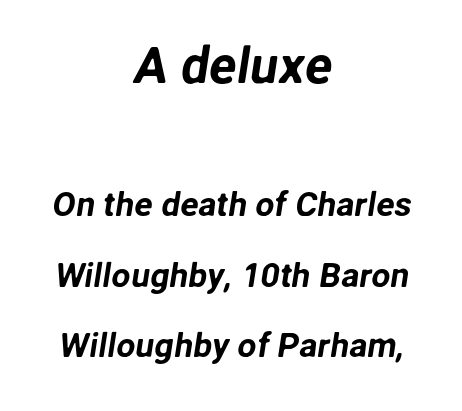
{"serif": "no", "width": "normal", "stroke_contrast": "low", "x_height": "medium", "monospaced": "no", "underline": "no", "align": "center", "line_spacing": "loose", "line_spacing_ratio": 2.07, "letter_spacing": "normal", "letter_spacing_em": 0.0, "larger_block": "first", "size_ratio": 1.5, "glyph_px": 51}
